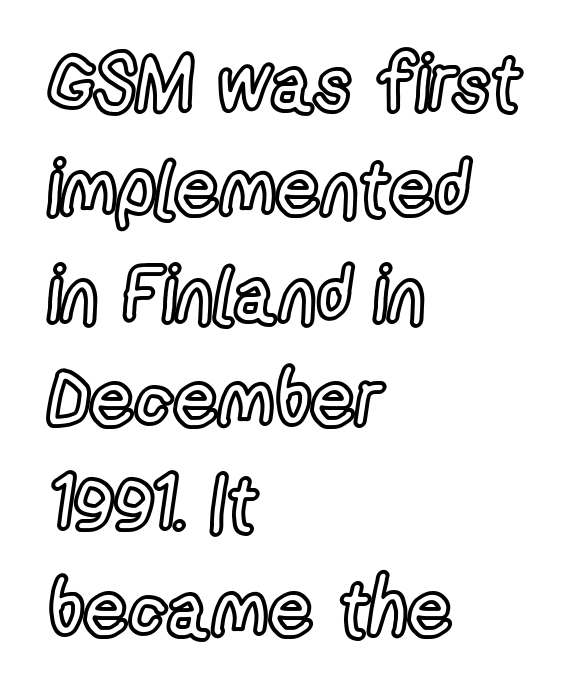
Beneath every word, the page is bare. Is this a fixed-width face? No — the glyphs have proportional, varying widths. Each new line begins a customary step beneath the previous one. The paragraph has a hard left edge and a soft right edge.
